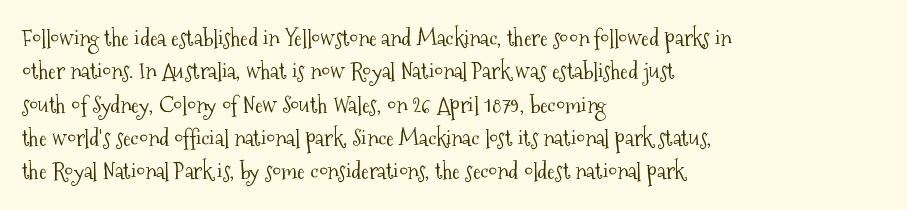
Q: Is the text bold? A: No.
Q: Is the text italic (slanted)? A: No, it is upright.
Q: Is the text underlined? A: No.
Q: How is the paragraph aligned? A: Left-aligned.
Q: Is the spacing between letters normal or unusually wide? A: Normal.
Q: Is the spacing between lines tight, normal or loose? A: Normal.
